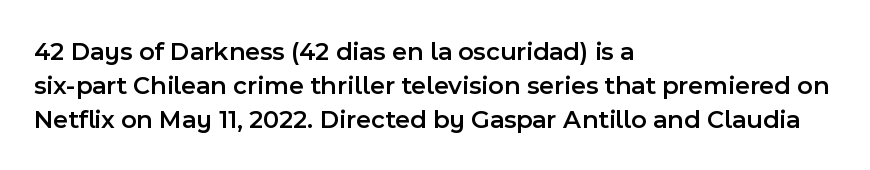
Q: Is the text bold? A: Semi-bold.
Q: Is the text italic (slanted)? A: No, it is upright.
Q: Is the text underlined? A: No.
Q: How is the paragraph aligned? A: Left-aligned.
Q: Is the spacing between letters normal or unusually wide? A: Normal.
Q: Is the spacing between lines tight, normal or loose? A: Normal.
